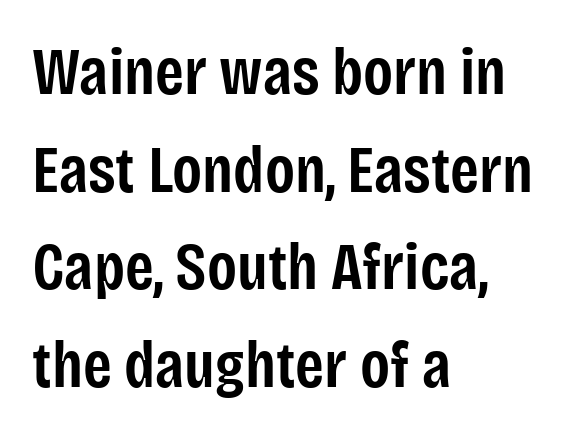
Q: Is the text bold? A: Semi-bold.
Q: Is the text italic (slanted)? A: No, it is upright.
Q: Is the typeface a serif or a sans-serif typeface? A: Sans-serif.
Q: Is the text underlined? A: No.
Q: How is the paragraph aligned? A: Left-aligned.
Q: Is the spacing between letters normal or unusually wide? A: Normal.
Q: Is the spacing between lines tight, normal or loose? A: Normal.
Q: Width (condensed, normal, or wide)? A: Condensed.
Q: Stroke contrast? A: Low.
Q: x-height? A: Large.
Q: Monospaced? A: No.
